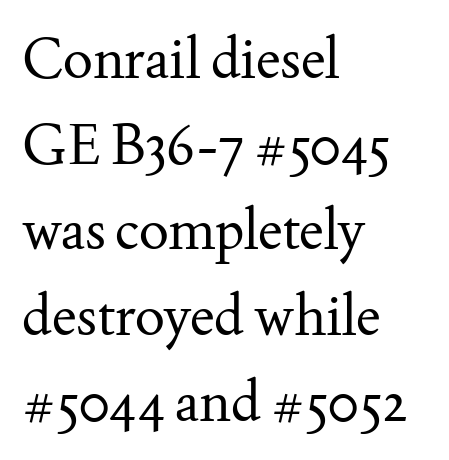
Ordinary non-slanted type is in use. Counters stay open thanks to moderate or lighter strokes. The passage shown is typed in a proportional face where columns would drift. The passage shown stacks its lines at a standard gap. Does the type have serifs? Yes, each stem ends in a small foot.
